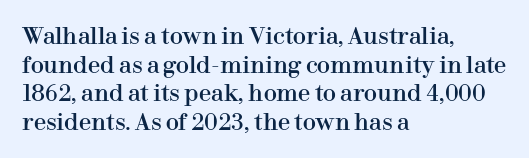
{"italic": "no", "underline": "no", "align": "left", "line_spacing": "normal", "line_spacing_ratio": 1.3, "letter_spacing": "normal", "letter_spacing_em": 0.0, "glyph_px": 22}
